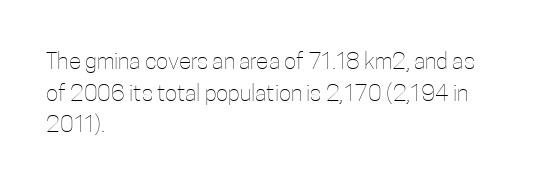
The image shows 23 px text type, upright; set left-aligned, normal line spacing (1.38x), normal letter spacing, not underlined.
